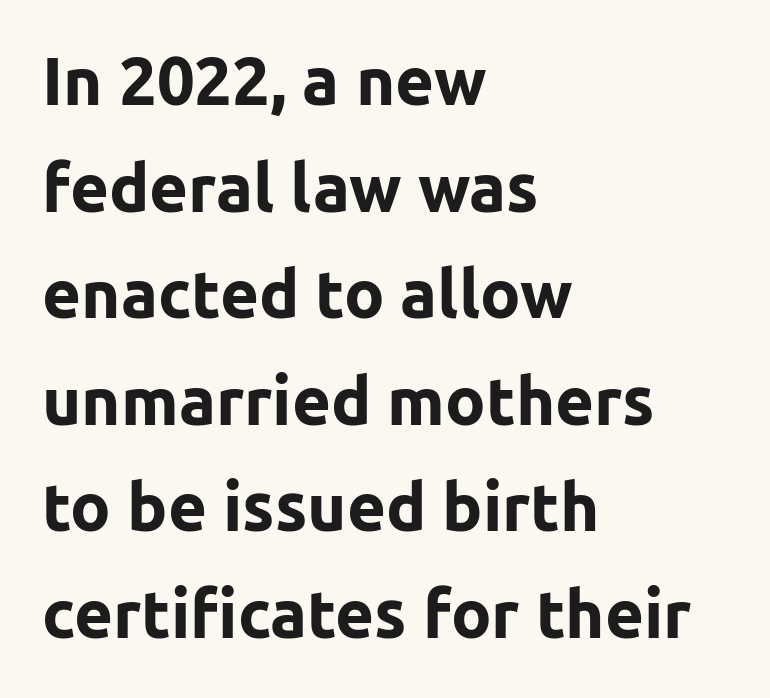
Q: Is the text bold? A: Yes.
Q: Is the text italic (slanted)? A: No, it is upright.
Q: Is the typeface a serif or a sans-serif typeface? A: Sans-serif.
Q: Is the text underlined? A: No.
Q: How is the paragraph aligned? A: Left-aligned.
Q: Is the spacing between letters normal or unusually wide? A: Normal.
Q: Is the spacing between lines tight, normal or loose? A: Normal.
Q: Width (condensed, normal, or wide)? A: Normal.
Q: Stroke contrast? A: Low.
Q: x-height? A: Medium.
Q: Monospaced? A: No.
